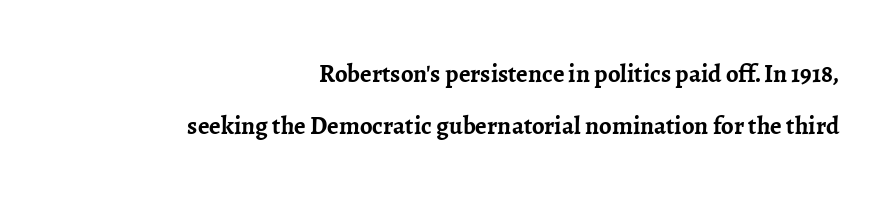
The lines are spread far apart with generous leading. If you drew a ruler down the right edge, every line would touch it. Italic: no, the glyphs are upright roman. No word sits above an underline. This rendering leaves character spacing at its baseline value. Each glyph is drawn with heavy, bold strokes.
